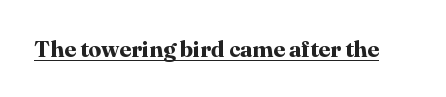
{"italic": "no", "bold": "yes", "underline": "yes", "letter_spacing": "normal", "letter_spacing_em": 0.0, "glyph_px": 23}
